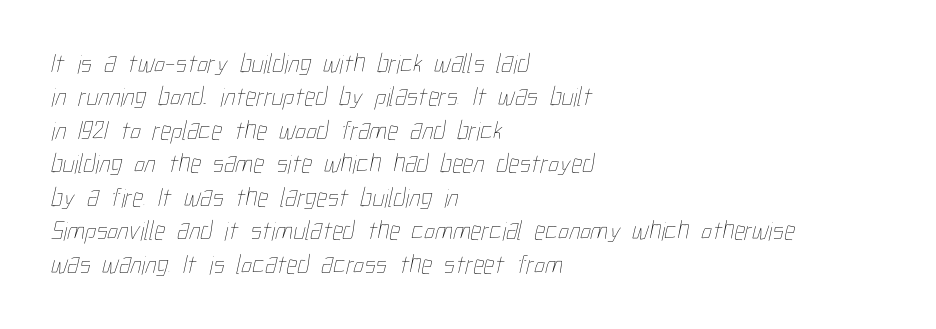
{"bold": "no", "underline": "no", "align": "left", "line_spacing_ratio": 1.24, "letter_spacing": "normal", "letter_spacing_em": 0.0, "glyph_px": 27}
